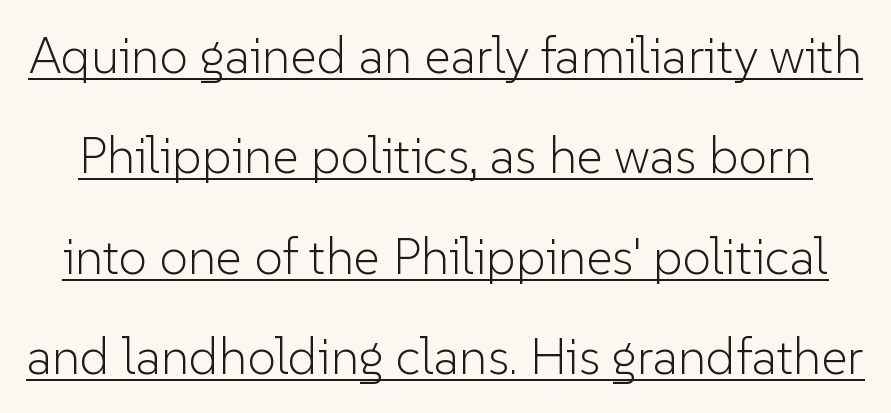
Words appear dense and cohesive because spacing is normal. The axis of the letterforms is exactly vertical. In terms of leading, this rendering errs on the spacious side. The passage shown is typed in a proportional face where columns would drift. The rendered words wear a rule along their underside.
